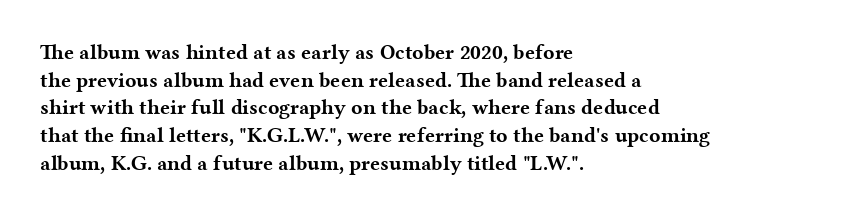
{"italic": "no", "bold": "yes", "underline": "no", "align": "left", "line_spacing": "normal", "line_spacing_ratio": 1.32, "letter_spacing": "normal", "letter_spacing_em": 0.0, "glyph_px": 21}
